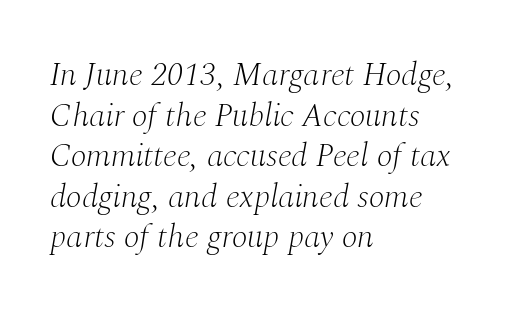
Here the designer chose a conventional face with non-uniform glyph widths. The passage is arranged the way most books set body copy — flush left. In terms of letterspacing, this is plain default setting. Serif or sans? Serif — the stroke terminals have little feet. Unmarked baselines from the first word to the last. Rendered with sloped, italic letterforms.
